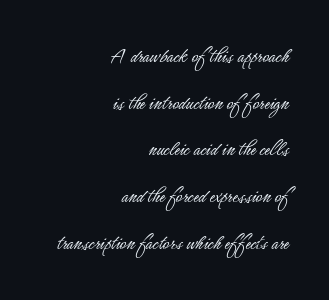
{"bold": "no", "underline": "no", "align": "right", "line_spacing": "loose", "line_spacing_ratio": 2.12, "letter_spacing": "normal", "letter_spacing_em": 0.0, "glyph_px": 22}
